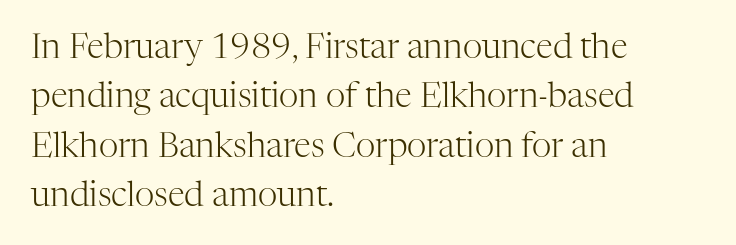
The letters sit at their default tracking, neither squeezed nor spread. Old-style or modern, the face here clearly has serifs. Every stem runs plumb, perpendicular to the baseline. Clear beneath every line of the passage. The passage shown is typed in a proportional face where columns would drift. The typesetting does not lean heavy: it is not bold.
